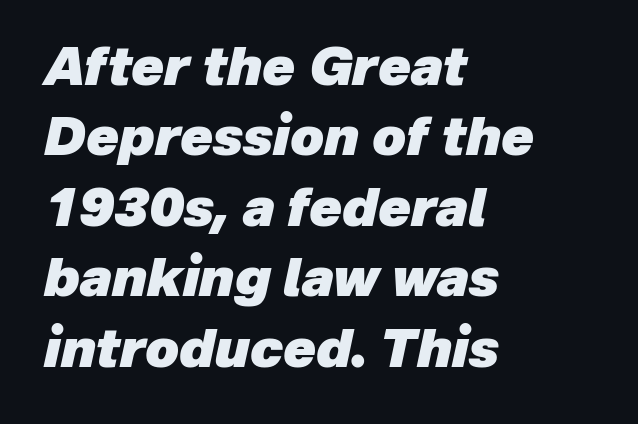
The image shows 53 px heavy type, italic (leaning right); set left-aligned, normal line spacing (1.33x), normal letter spacing, not underlined; low stroke contrast and a medium x-height.
